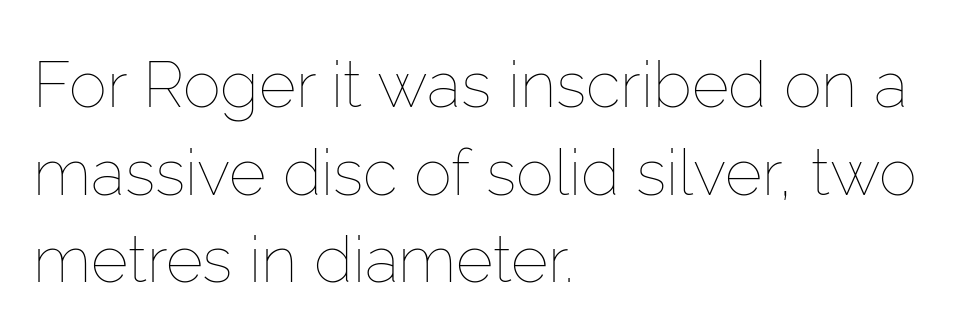
Where is the straight margin? On the left. Tracking value appears to be zero — textbook default spacing. The letterforms sit at book weight or below. Posture: vertical. Character widths vary here, with narrow letters taking less room than wide ones.
